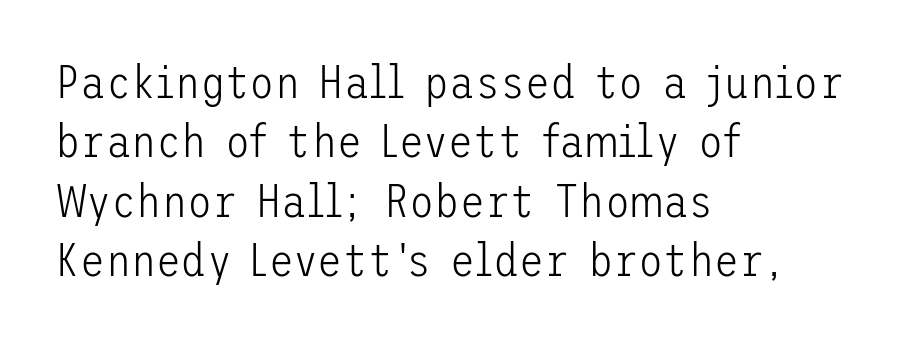
The image shows 46 px light sans-serif type, upright; set left-aligned, normal line spacing (1.29x), normal letter spacing, not underlined; low stroke contrast and a medium x-height.
